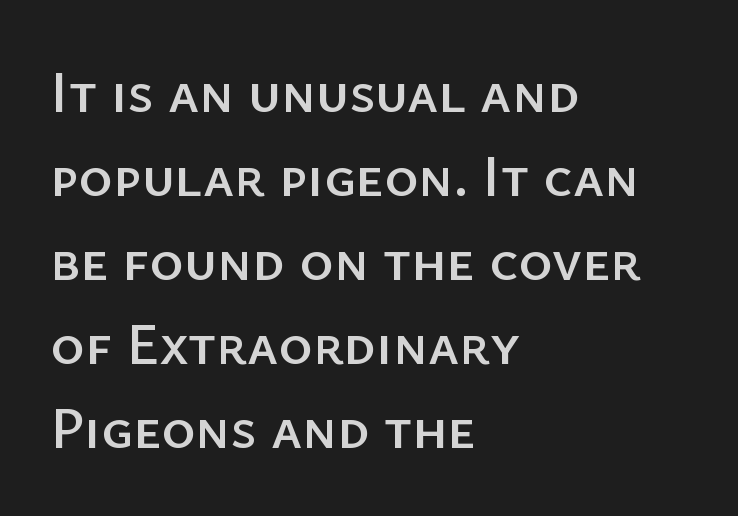
The image shows 58 px sans-serif type, upright; set left-aligned, normal line spacing (1.45x), normal letter spacing, not underlined; low stroke contrast and a medium x-height.
